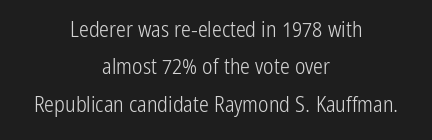
A typesetter would call this zero additional tracking. Check under the words: just untouched page. Caption: multi-line text, centered on the measure. Designer's note — italics off, roman on. The passage shown stacks its lines at a standard gap. Bold? No — there's no thickening of the strokes.
